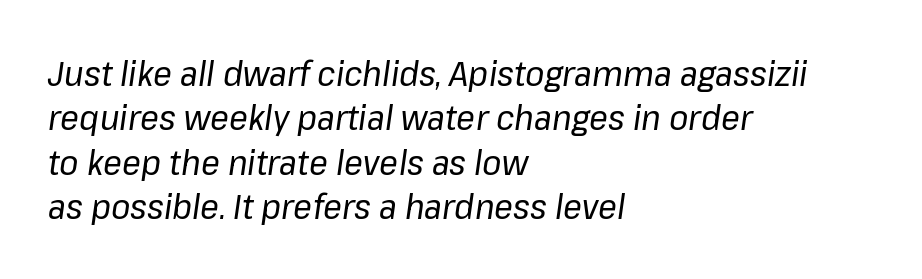
The image shows 35 px regular-weight type, italic (leaning right); set left-aligned, normal line spacing (1.27x), normal letter spacing, not underlined; low stroke contrast and a medium x-height.
